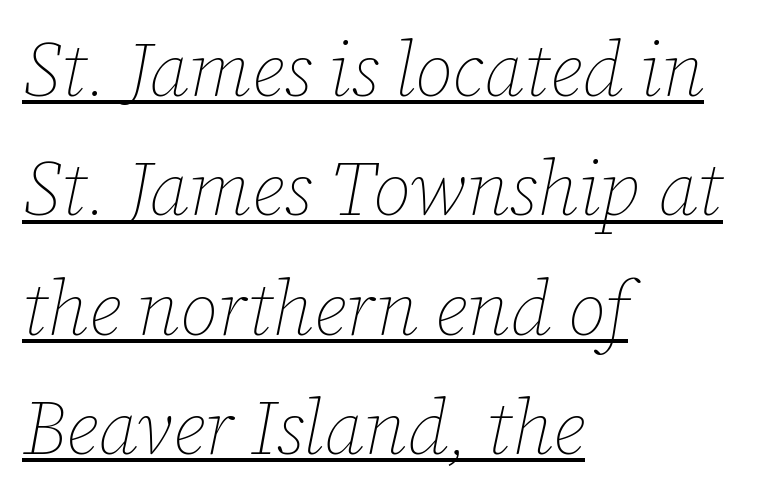
The image shows 76 px thin type, italic (leaning right); set left-aligned, normal line spacing (1.57x), normal letter spacing, underlined; low stroke contrast and a medium x-height.
